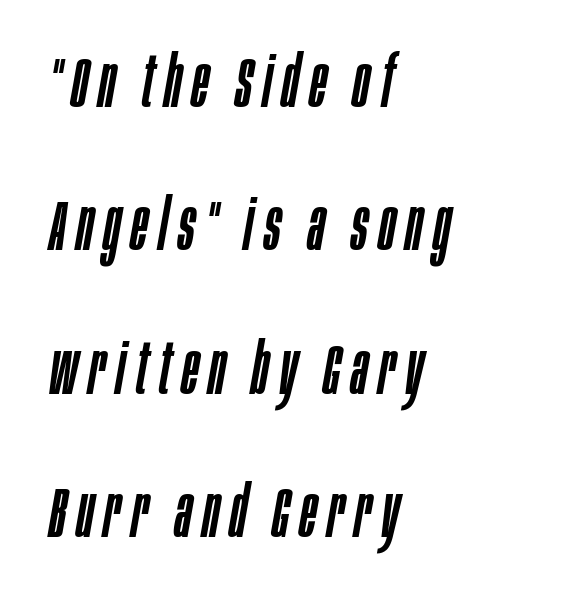
{"italic": "yes", "lean": "right", "slant_degrees": 10, "width": "condensed", "stroke_contrast": "low", "x_height": "large", "monospaced": "no", "underline": "no", "align": "left", "line_spacing": "loose", "line_spacing_ratio": 2.02, "glyph_px": 71}
